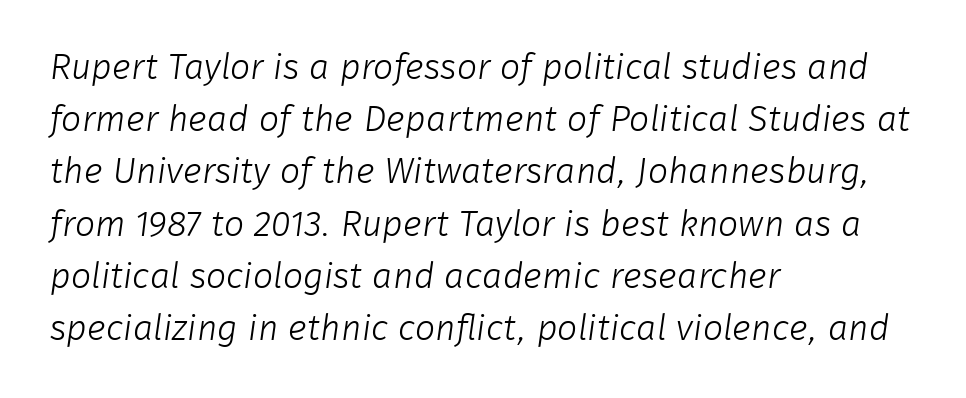
Words float on clear page, feet unadorned. Horizontally, the lines are justified to the leading edge only. The letters carry no serifs — their stems end cleanly without finishing strokes. Students, observe: this is what conventionally led text looks like. What stands out about the letter spacing? Nothing — it is the standard amount. The strokes carry an ordinary text weight at most.
